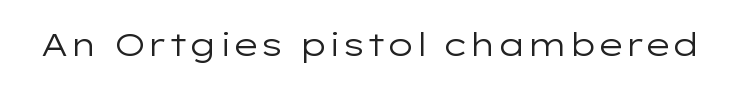
Q: Is the text bold? A: No.
Q: Is the text italic (slanted)? A: No, it is upright.
Q: Is the typeface a serif or a sans-serif typeface? A: Sans-serif.
Q: Is the text underlined? A: No.
Q: Is the spacing between letters normal or unusually wide? A: Normal.
Q: Width (condensed, normal, or wide)? A: Wide.
Q: Stroke contrast? A: Low.
Q: x-height? A: Medium.
Q: Monospaced? A: No.
